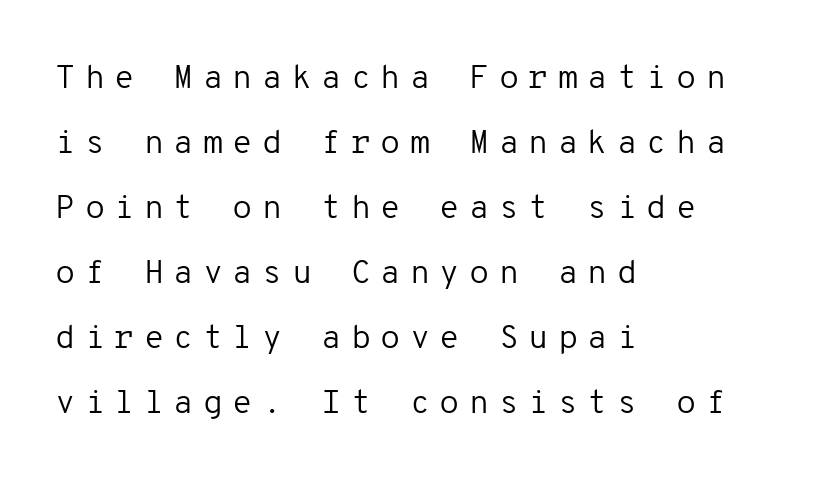
No heavy texture on the line: the type isn't bold. The rag falls on the right side of this text block. Is there any slant? The stems are plumb. Observe the wide spacing: letters keep a clear distance from each other. Fixed-width glyphs throughout — classic coding-font behaviour. Examine the stroke ends and you'll find no serifs.
